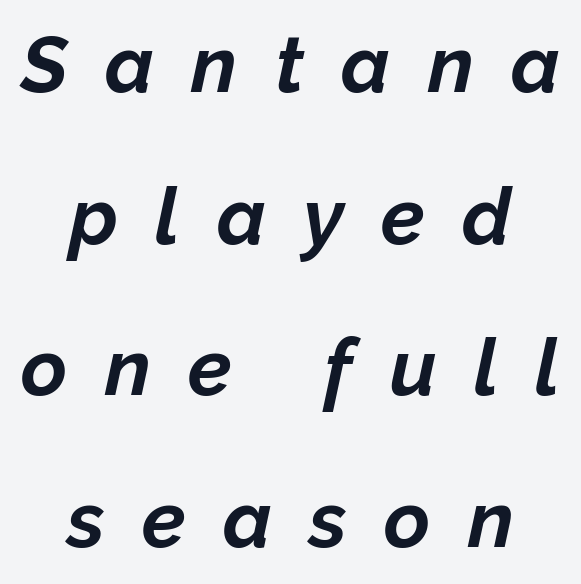
Do the characters align in a grid? No, the font is proportional. Anything drawn beneath the words? Only blank space. Every character sits at an angle, as italics do. Letter spacing: wide. Plenty of ink on the page — the face is bold. Is the block centered? Yes — each line is placed symmetrically about the middle.
